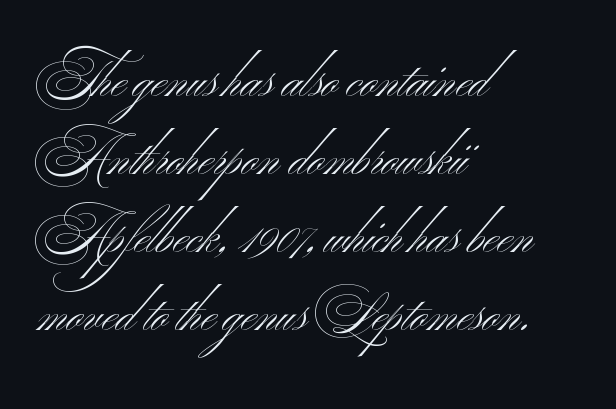
The image shows 51 px light, wide sans-serif type; set left-aligned, normal line spacing (1.53x), normal letter spacing, not underlined; medium stroke contrast and a small x-height.
